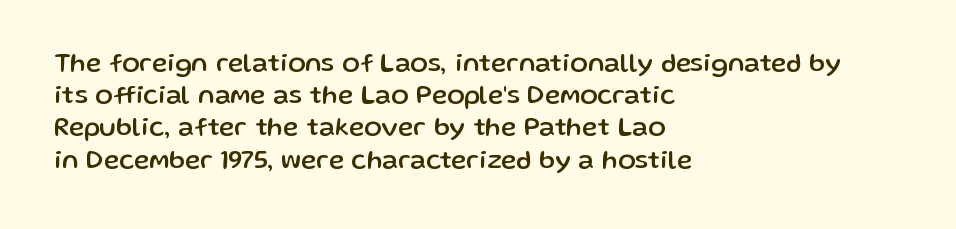
{"italic": "no", "underline": "no", "align": "left", "line_spacing_ratio": 1.24, "letter_spacing": "normal", "letter_spacing_em": 0.0, "glyph_px": 26}
